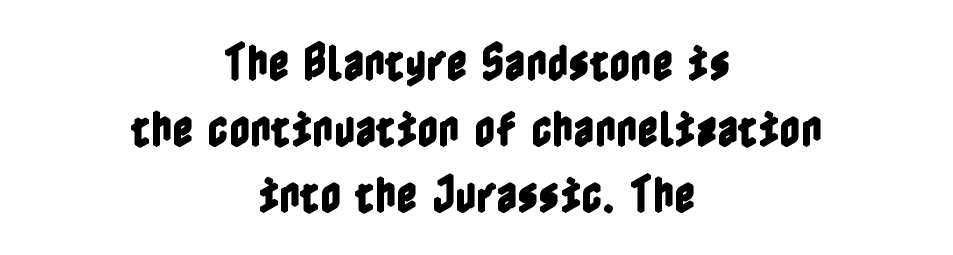
The image shows 41 px condensed type, upright; set centered, normal line spacing (1.61x), normal letter spacing, not underlined; a medium x-height.
